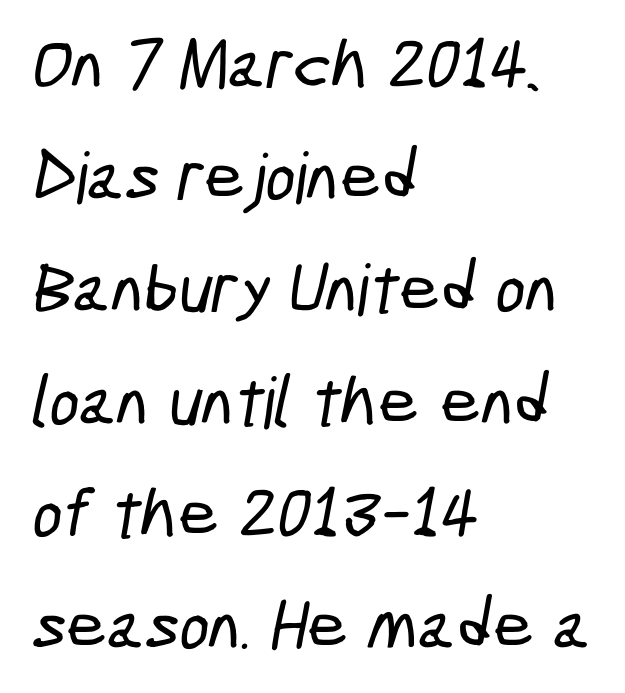
{"serif": "no", "width": "condensed", "stroke_contrast": "low", "x_height": "medium", "monospaced": "no", "underline": "no", "align": "left", "line_spacing": "normal", "line_spacing_ratio": 1.58, "letter_spacing": "normal", "letter_spacing_em": 0.0, "glyph_px": 71}
